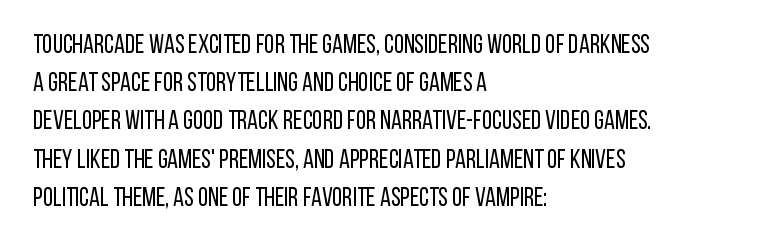
The vertical gap from one line to the next is medium. Quick note: underline off. The characters are drawn with everyday or finer stroke widths. A typesetter would mark this as roman, not italic. Caption: multi-line text, flush left, ragged right.
